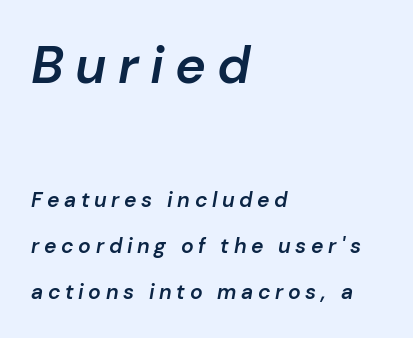
The font is running at a semibold setting, under full bold. The rag falls on the right side of this text block. Each row of text sits above clean, open space. A typesetter would call this proportional, since set widths differ per character. The specimen reads as italic at a glance.
